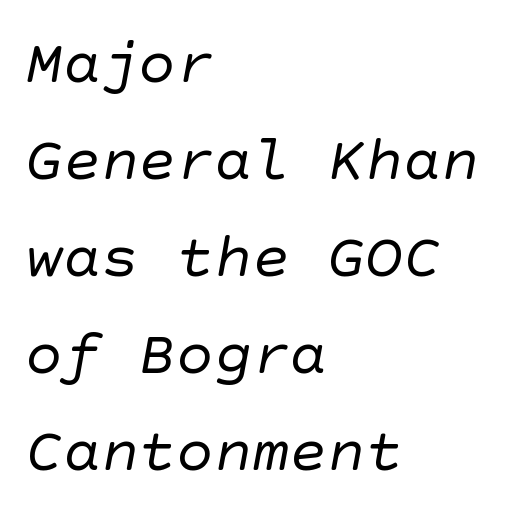
{"serif": "no", "bold": "no", "weight": "regular", "width": "normal", "stroke_contrast": "low", "x_height": "large", "underline": "no", "align": "left", "line_spacing": "normal", "line_spacing_ratio": 1.54, "letter_spacing": "normal", "letter_spacing_em": 0.0, "glyph_px": 63}
